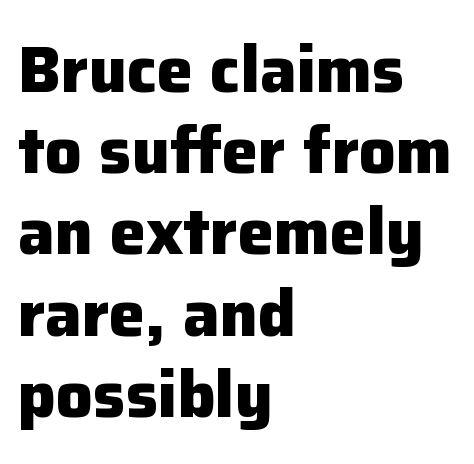
{"serif": "no", "italic": "no", "bold": "yes", "weight": "heavy", "width": "normal", "stroke_contrast": "low", "x_height": "medium", "monospaced": "no", "underline": "no", "align": "left", "line_spacing": "normal", "line_spacing_ratio": 1.25, "letter_spacing": "normal", "letter_spacing_em": 0.0, "glyph_px": 65}
